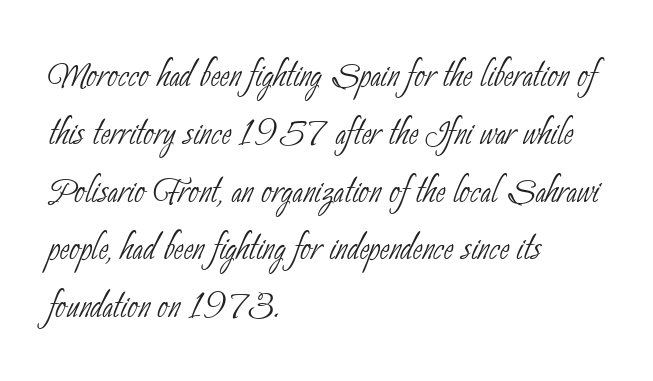
Q: Is the text bold? A: No.
Q: Is the typeface a serif or a sans-serif typeface? A: Sans-serif.
Q: Is the text underlined? A: No.
Q: How is the paragraph aligned? A: Left-aligned.
Q: Is the spacing between letters normal or unusually wide? A: Normal.
Q: Width (condensed, normal, or wide)? A: Condensed.
Q: Stroke contrast? A: Low.
Q: x-height? A: Small.
Q: Monospaced? A: No.
